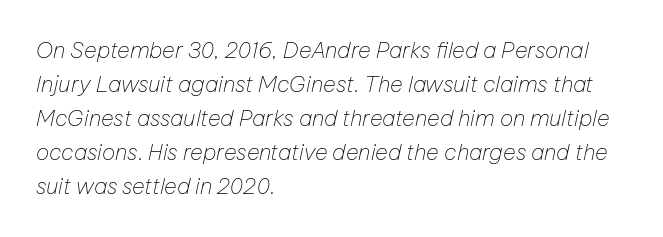
Nobody touched the tracking dial on this one. Normally led — the rows are evenly, conventionally spaced. Letters have the restrained weight of plain body copy at most. Does the copy run flush right? No — it runs flush left. Any mark beneath the type? The region is blank. Observe the lean: these are italic letterforms.
